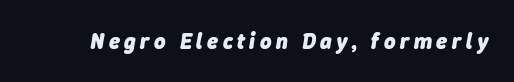
The image shows 22 px bold type, italic (leaning right); set unusually wide letter spacing (+0.2 em), not underlined.
